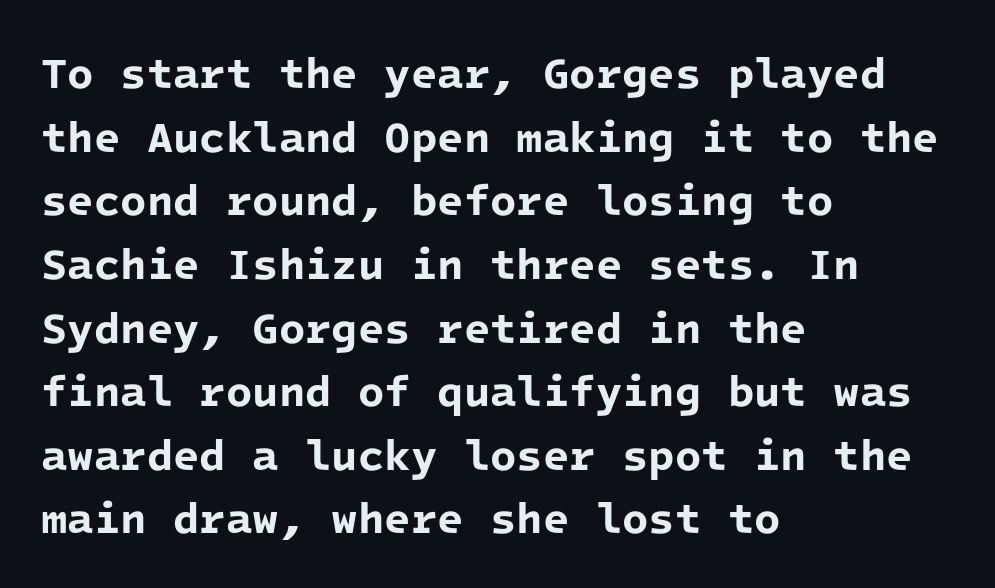
The image shows 43 px bold sans-serif type, monospaced; set left-aligned, normal line spacing (1.48x), normal letter spacing, not underlined; low stroke contrast and a medium x-height.
